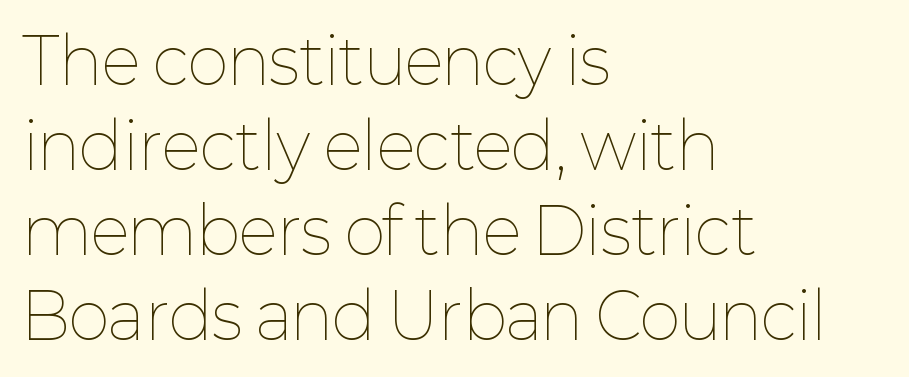
{"italic": "no", "bold": "no", "weight": "thin", "width": "normal", "stroke_contrast": "low", "x_height": "medium", "monospaced": "no", "underline": "no", "align": "left", "line_spacing": "normal", "line_spacing_ratio": 1.35, "letter_spacing": "normal", "letter_spacing_em": 0.0, "glyph_px": 63}
